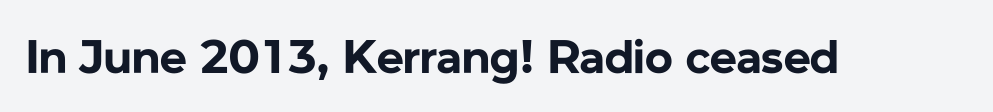
The letters advance in unequal steps, a hallmark of proportional type. The line texture is even and compact thanks to regular tracking. Look at the stroke-to-counter ratio: heavy, a bold. Classification — sans serif.
